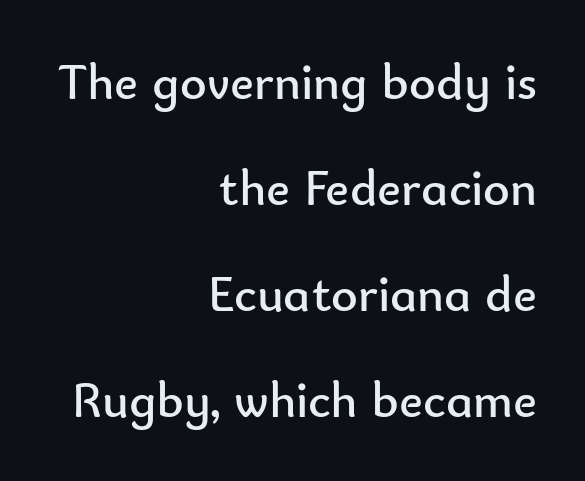
The specimen omits any rule beneath the text block's lines. A typesetter would call this zero additional tracking. The font's upright variant was chosen for this text. Grotesque or geometric, the face here clearly has no serifs. This sample is right-justified, so line beginnings fall wherever the words allow.
